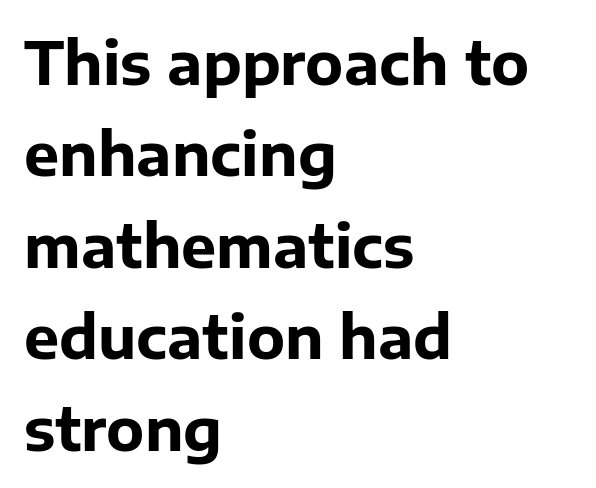
This rendering uses left alignment, leaving the right contour irregular. Are there feet on the stems? There aren't — it's a sans. Each glyph is drawn with heavy, bold strokes. Quick note: not italic, upright.
